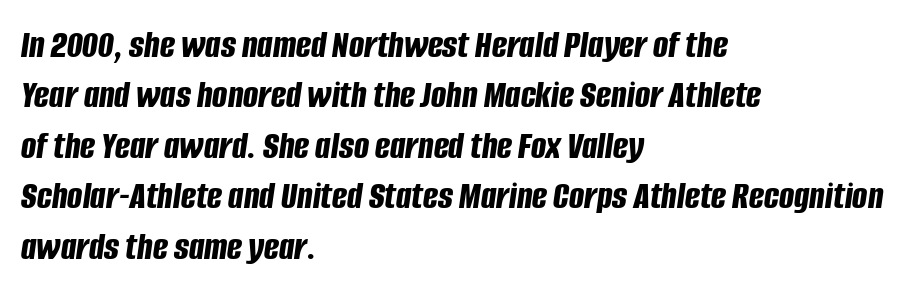
Q: Is the text bold? A: Yes.
Q: Is the text italic (slanted)? A: Yes, it leans right by about 8 degrees.
Q: Is the text underlined? A: No.
Q: How is the paragraph aligned? A: Left-aligned.
Q: Is the spacing between letters normal or unusually wide? A: Normal.
Q: Is the spacing between lines tight, normal or loose? A: Normal.
Q: Width (condensed, normal, or wide)? A: Condensed.
Q: Stroke contrast? A: Low.
Q: x-height? A: Large.
Q: Monospaced? A: No.
